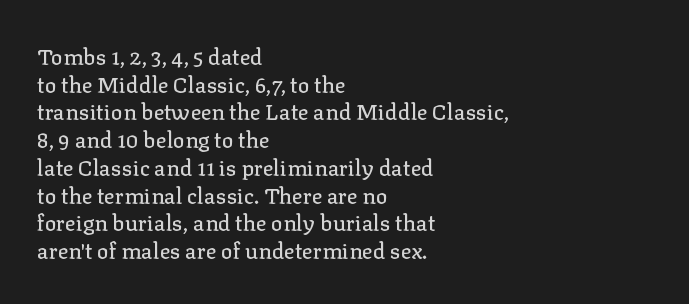
{"italic": "no", "underline": "no", "align": "left", "line_spacing": "normal", "line_spacing_ratio": 1.26, "letter_spacing": "normal", "letter_spacing_em": 0.0, "glyph_px": 22}
